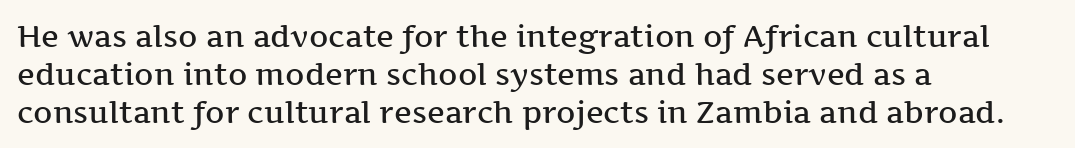
Q: Is the text bold? A: Semi-bold.
Q: Is the text italic (slanted)? A: No, it is upright.
Q: Is the typeface a serif or a sans-serif typeface? A: Serif.
Q: Is the text underlined? A: No.
Q: How is the paragraph aligned? A: Left-aligned.
Q: Is the spacing between letters normal or unusually wide? A: Normal.
Q: Is the spacing between lines tight, normal or loose? A: Normal.
Q: Width (condensed, normal, or wide)? A: Wide.
Q: Stroke contrast? A: Medium.
Q: x-height? A: Medium.
Q: Monospaced? A: No.
